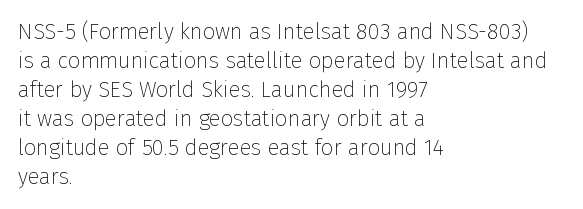
The image shows 22 px text type, upright; set left-aligned, normal line spacing (1.32x), normal letter spacing, not underlined.
